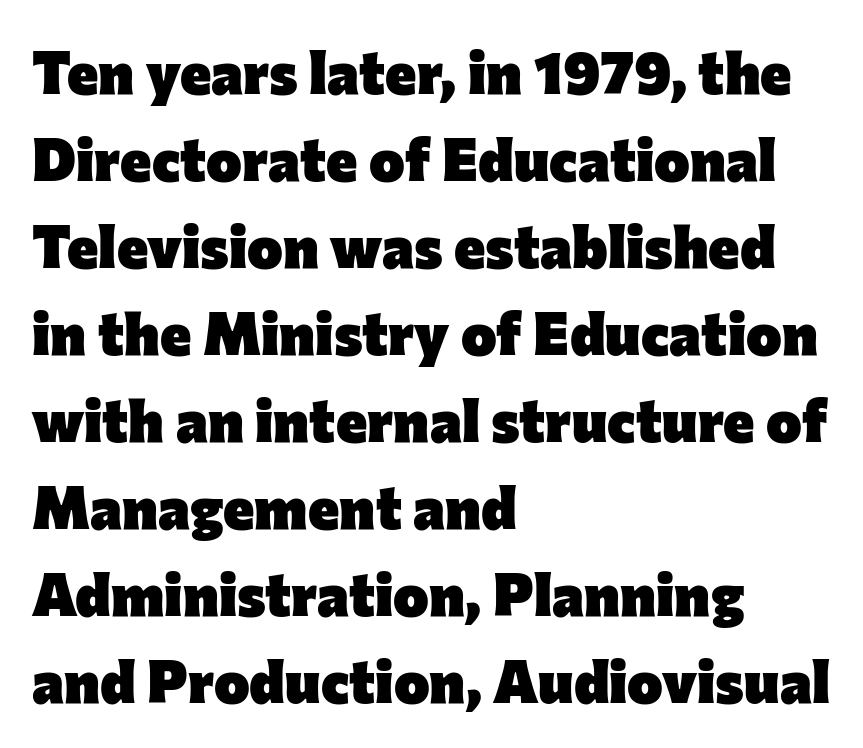
The image shows 60 px heavy sans-serif type, upright; set left-aligned, normal line spacing (1.45x), normal letter spacing, not underlined; low stroke contrast and a medium x-height.
